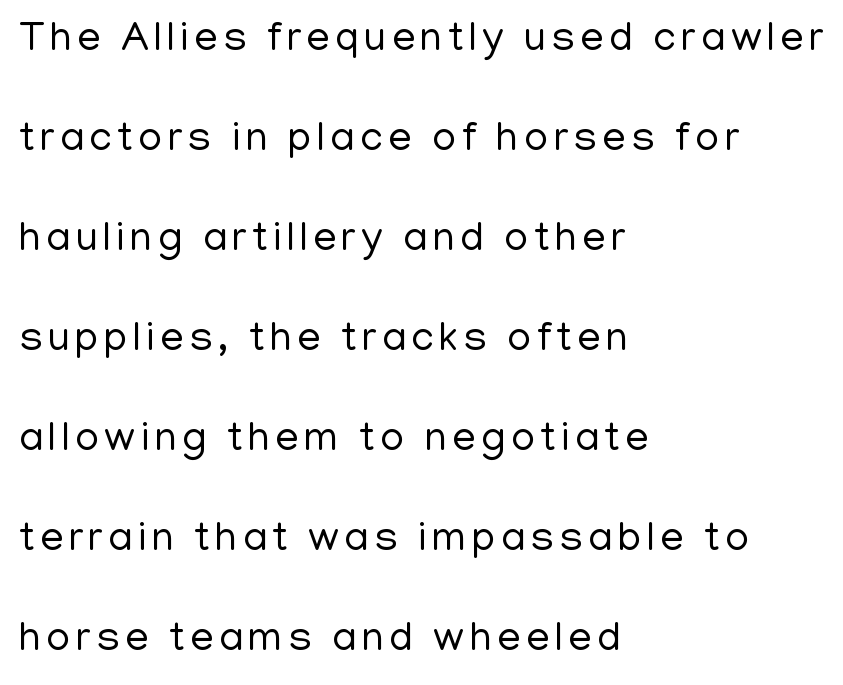
{"serif": "no", "italic": "no", "bold": "no", "weight": "regular", "width": "normal", "stroke_contrast": "low", "x_height": "medium", "monospaced": "no", "underline": "no", "align": "left", "line_spacing": "loose", "line_spacing_ratio": 2.38, "glyph_px": 42}
